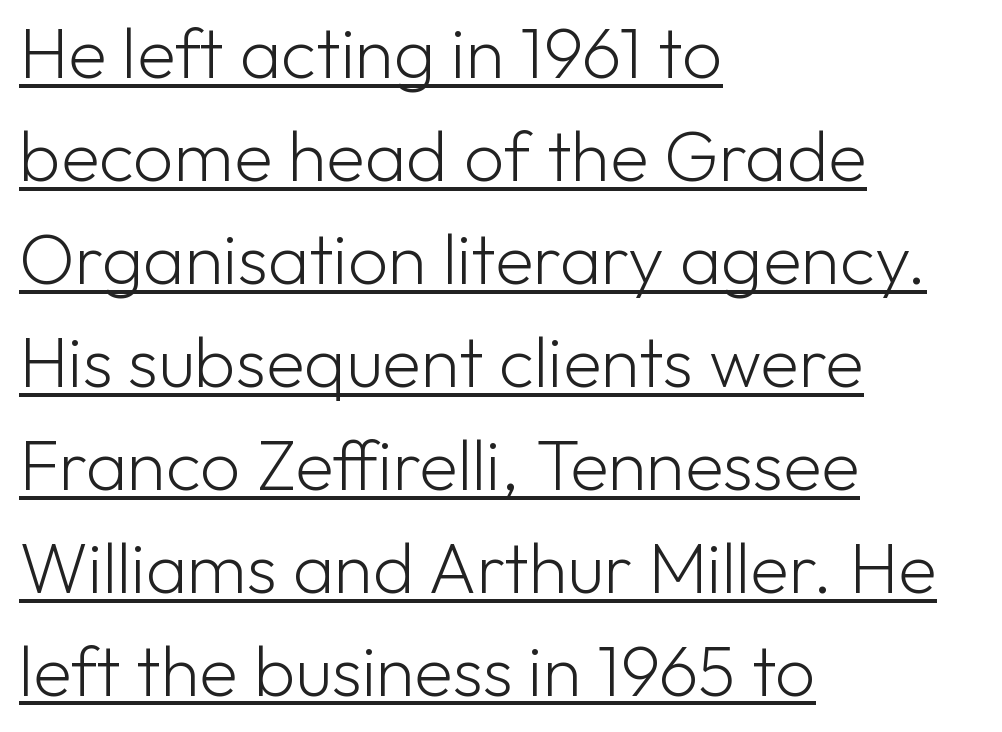
The image shows 71 px light sans-serif type, upright; set left-aligned, normal line spacing (1.45x), normal letter spacing, underlined; low stroke contrast and a medium x-height.
